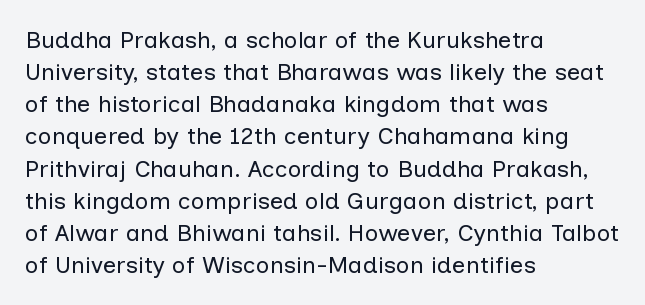
Q: Is the text bold? A: No.
Q: Is the text italic (slanted)? A: No, it is upright.
Q: Is the text underlined? A: No.
Q: How is the paragraph aligned? A: Left-aligned.
Q: Is the spacing between letters normal or unusually wide? A: Normal.
Q: Is the spacing between lines tight, normal or loose? A: Normal.
